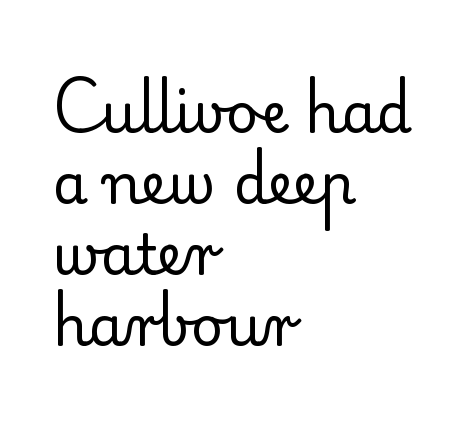
The image shows 56 px regular-weight serif type, upright; set left-aligned, normal line spacing (1.27x), normal letter spacing, not underlined; low stroke contrast and a small x-height.
